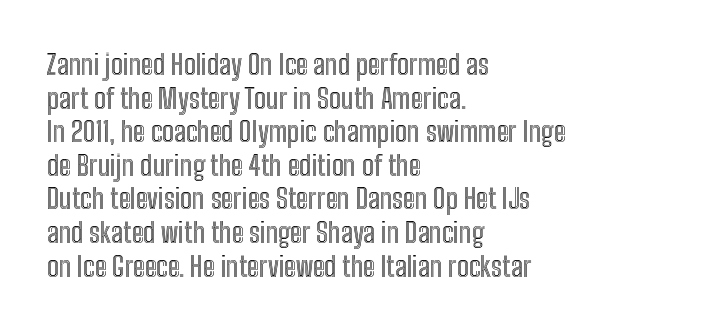
Rule under the text: the space is simply empty. Character widths vary here, with narrow letters taking less room than wide ones. Rendered with straight, roman letterforms. Is the letter spacing exaggerated? No — it looks like the ordinary default. Notice how the passage keeps a crisp vertical edge on the left only.
